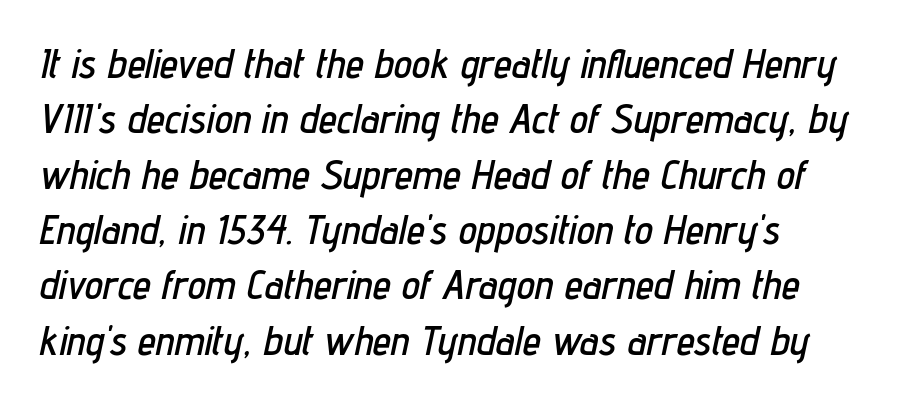
Q: Is the text italic (slanted)? A: Yes, it leans right by about 12 degrees.
Q: Is the text underlined? A: No.
Q: Is the spacing between letters normal or unusually wide? A: Normal.
Q: Is the spacing between lines tight, normal or loose? A: Normal.
Q: Width (condensed, normal, or wide)? A: Condensed.
Q: Stroke contrast? A: Low.
Q: x-height? A: Medium.
Q: Monospaced? A: No.
